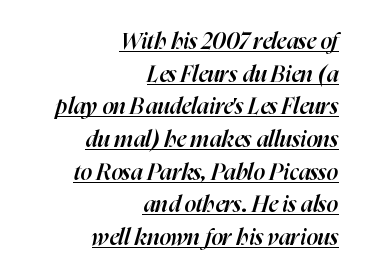
The lines are quadded right. Each glyph is drawn with semibold strokes, heavier than normal yet not fully bold. Baseline-to-baseline distance is the conventional proportion of letter height. The letterforms sit shoulder to shoulder at normal distance. Is the type slanted? Yes — the strokes lean at a clear angle.
